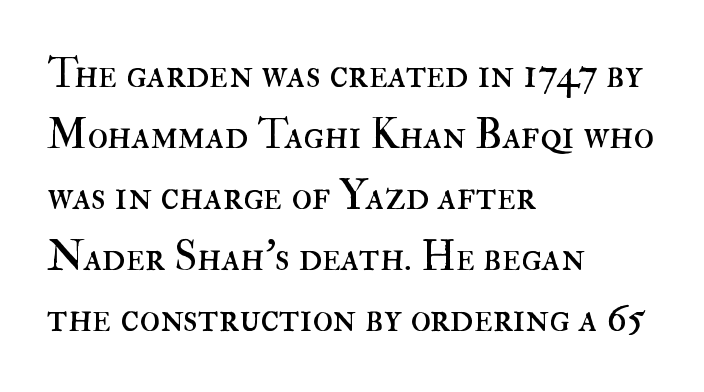
Varying glyph widths throughout — classic text-font behaviour. The text block is weighted toward the left margin, trailing off unevenly rightward. Tracking here is standard; glyphs follow each other at the usual distance. Decoration check: the copy has no underline. No heavy texture on the line: the type isn't bold. Upright lettering throughout.
